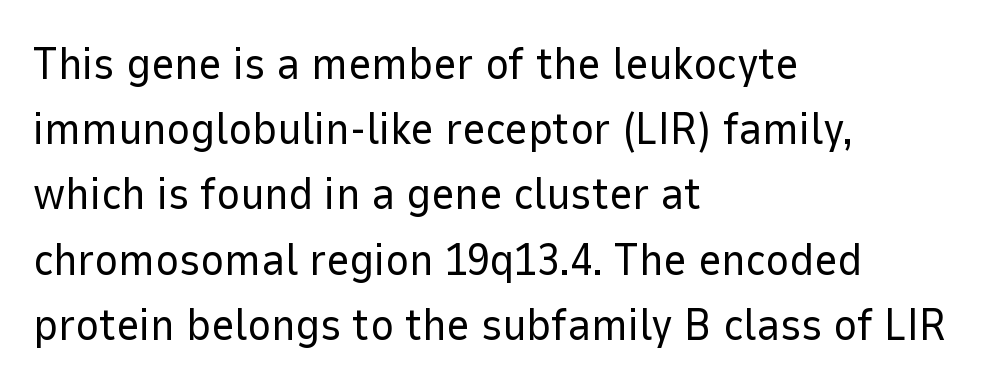
You could not count columns in this text — the font is proportionally spaced. Each letter's strokes conclude bluntly, with no projecting serifs. Posture: vertical. Left-aligned paragraph, ragged on the right. Descenders hang freely into open space. Spacing between characters is what you'd get straight out of the box.
